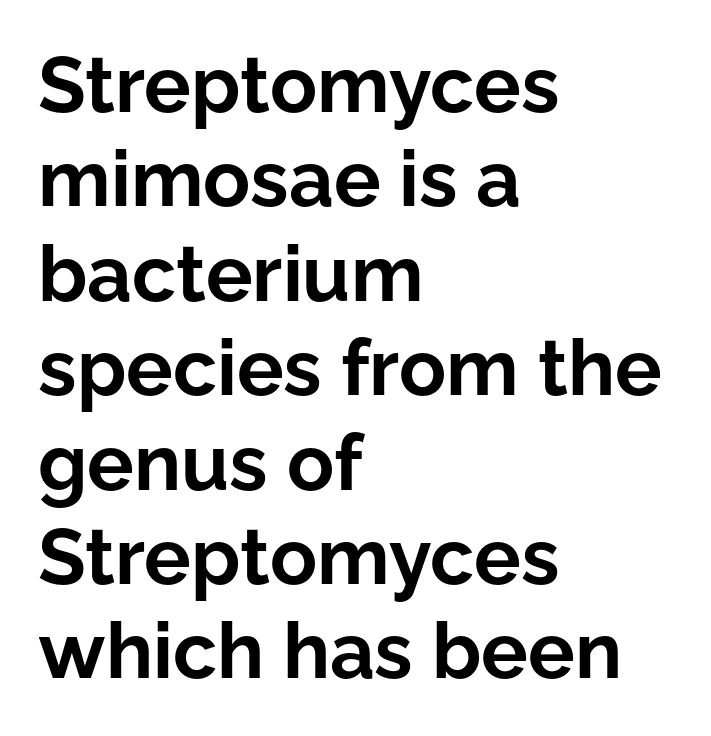
Q: Is the text bold? A: Yes.
Q: Is the text italic (slanted)? A: No, it is upright.
Q: Is the typeface a serif or a sans-serif typeface? A: Sans-serif.
Q: Is the text underlined? A: No.
Q: How is the paragraph aligned? A: Left-aligned.
Q: Is the spacing between letters normal or unusually wide? A: Normal.
Q: Width (condensed, normal, or wide)? A: Normal.
Q: Stroke contrast? A: Low.
Q: x-height? A: Medium.
Q: Monospaced? A: No.
